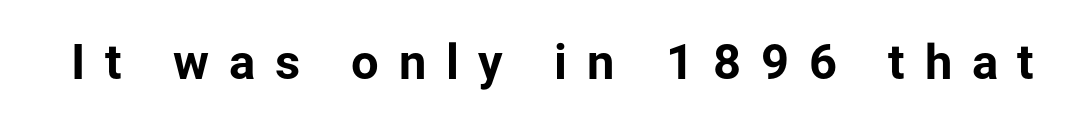
{"serif": "no", "italic": "no", "bold": "yes", "weight": "bold", "width": "normal", "stroke_contrast": "low", "x_height": "medium", "monospaced": "no", "underline": "no", "letter_spacing": "wide", "letter_spacing_em": 0.4, "glyph_px": 49}
